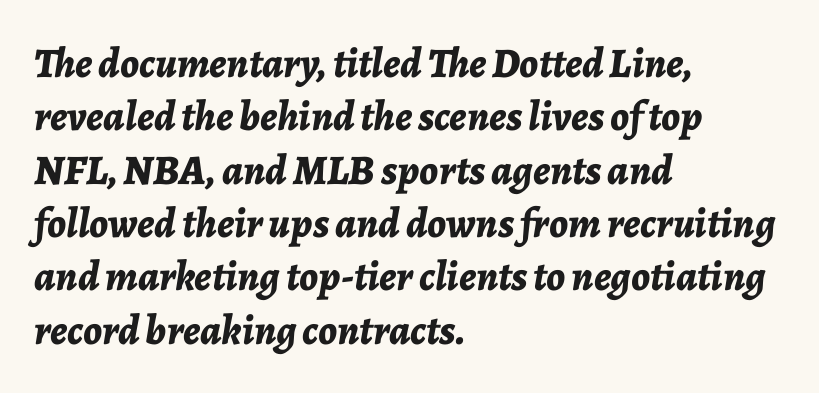
In CSS terms this would be text-align: left. Italic: yes, the glyphs are oblique. Characters follow at the spacing the type designer built in. Glance below the letters and you will spot only blank space. The block of text has a typical density, with ordinary space between rows.
